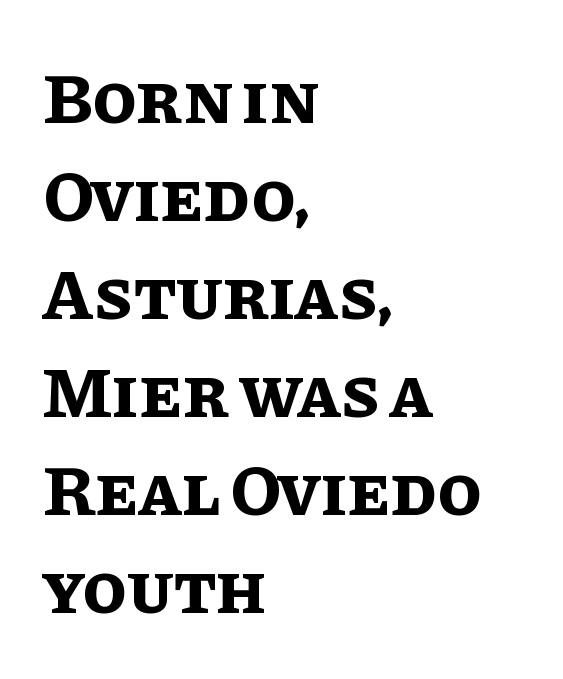
Q: Is the text bold? A: Yes.
Q: Is the text italic (slanted)? A: No, it is upright.
Q: Is the text underlined? A: No.
Q: How is the paragraph aligned? A: Left-aligned.
Q: Is the spacing between letters normal or unusually wide? A: Normal.
Q: Is the spacing between lines tight, normal or loose? A: Normal.
Q: Width (condensed, normal, or wide)? A: Normal.
Q: Stroke contrast? A: Low.
Q: x-height? A: Large.
Q: Monospaced? A: No.
